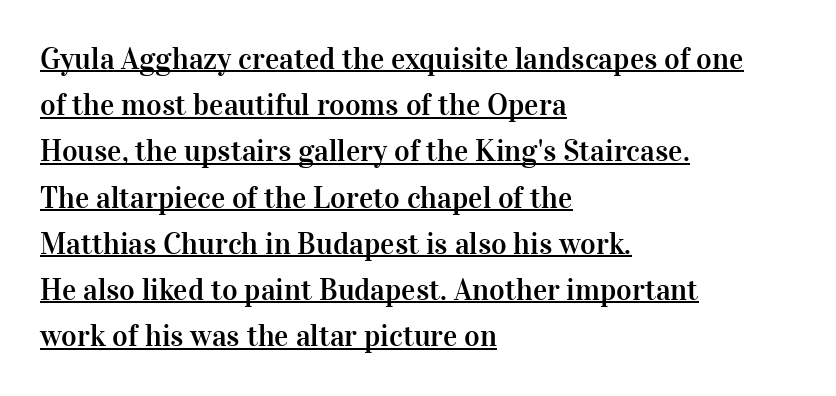
{"serif": "yes", "italic": "no", "width": "normal", "stroke_contrast": "high", "x_height": "medium", "monospaced": "no", "underline": "yes", "align": "left", "line_spacing": "normal", "line_spacing_ratio": 1.54, "letter_spacing": "normal", "letter_spacing_em": 0.0, "glyph_px": 30}
